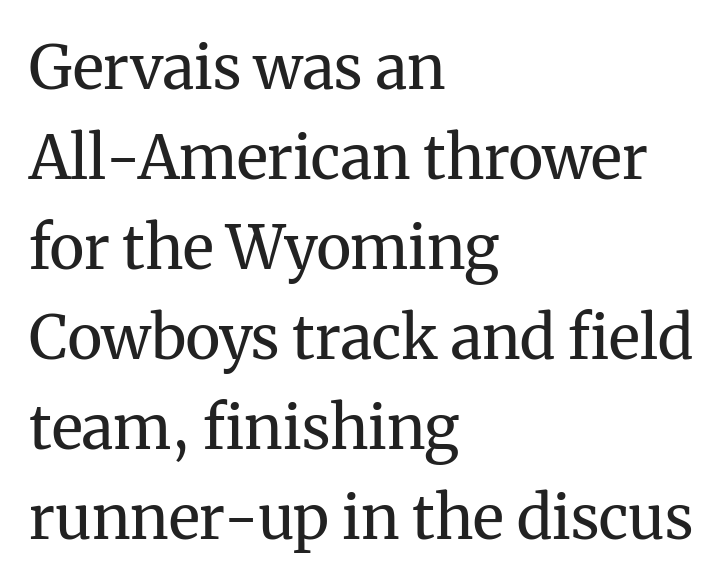
Is there any slant? The stems are plumb. The strip under each line holds only bare page. The font family rendered here belongs to the serif group. The letters sit at their default tracking, neither squeezed nor spread. Weight: regular or lighter. Horizontal bands of white between lines are of average thickness.
